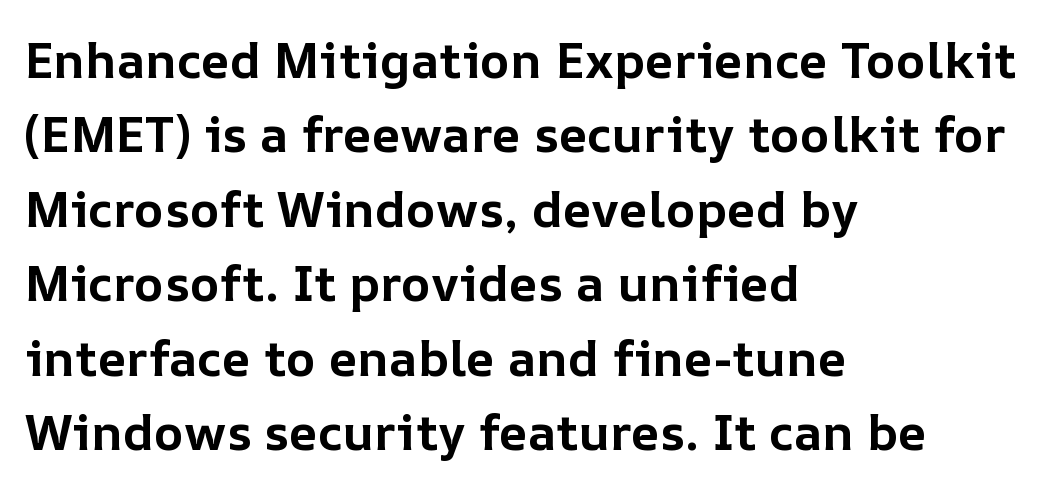
Each letter keeps its own natural width here, so spacing adapts to shape. Leftover space on each line is placed entirely after the last word. Bare-footed words on every line. Horizontal bands of white between lines are of average thickness. The sample has been set heavy, in full bold.
